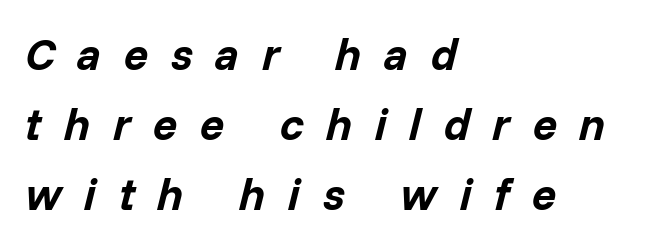
Q: Is the text bold? A: Yes.
Q: Is the text italic (slanted)? A: Yes, it leans right by about 14 degrees.
Q: Is the text underlined? A: No.
Q: How is the paragraph aligned? A: Left-aligned.
Q: Is the spacing between letters normal or unusually wide? A: Unusually wide.
Q: Is the spacing between lines tight, normal or loose? A: Normal.
Q: Width (condensed, normal, or wide)? A: Normal.
Q: Stroke contrast? A: Low.
Q: x-height? A: Medium.
Q: Monospaced? A: No.
